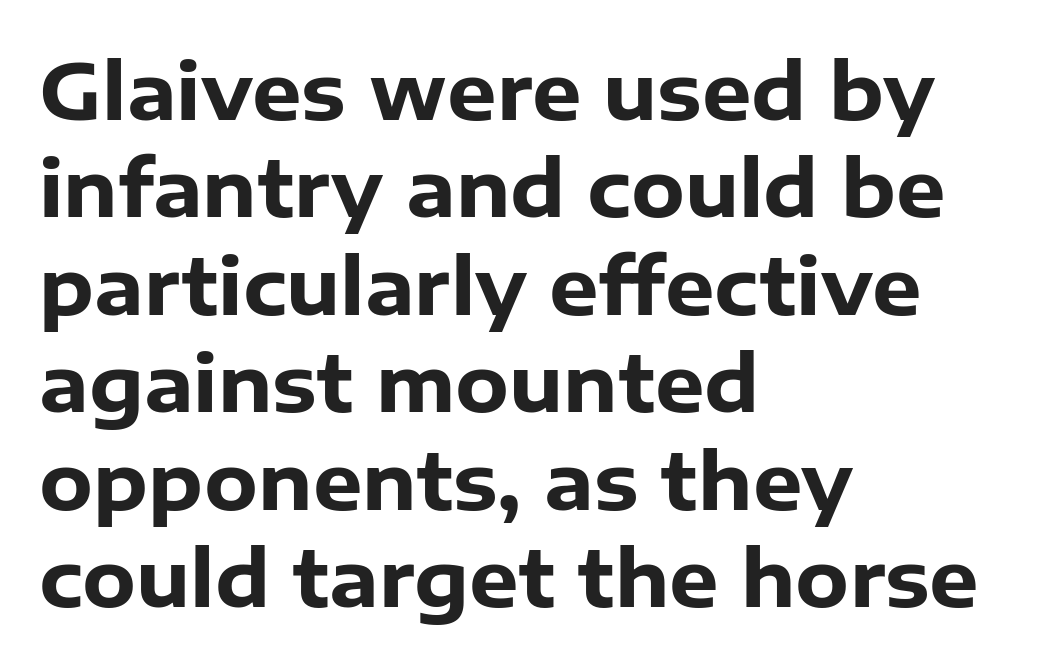
The image shows 78 px heavy sans-serif type, upright; set left-aligned, normal line spacing (1.25x), normal letter spacing, not underlined; low stroke contrast and a medium x-height.
